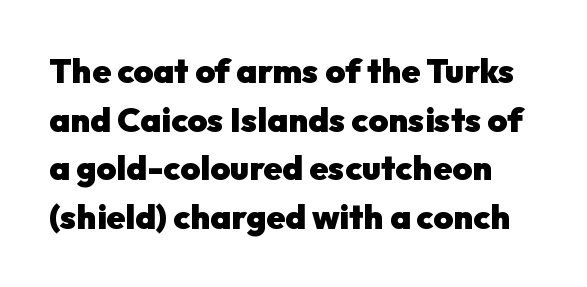
Q: Is the text bold? A: Yes.
Q: Is the text italic (slanted)? A: No, it is upright.
Q: Is the typeface a serif or a sans-serif typeface? A: Sans-serif.
Q: Is the text underlined? A: No.
Q: Is the spacing between letters normal or unusually wide? A: Normal.
Q: Is the spacing between lines tight, normal or loose? A: Normal.
Q: Width (condensed, normal, or wide)? A: Normal.
Q: Stroke contrast? A: Low.
Q: x-height? A: Medium.
Q: Monospaced? A: No.
